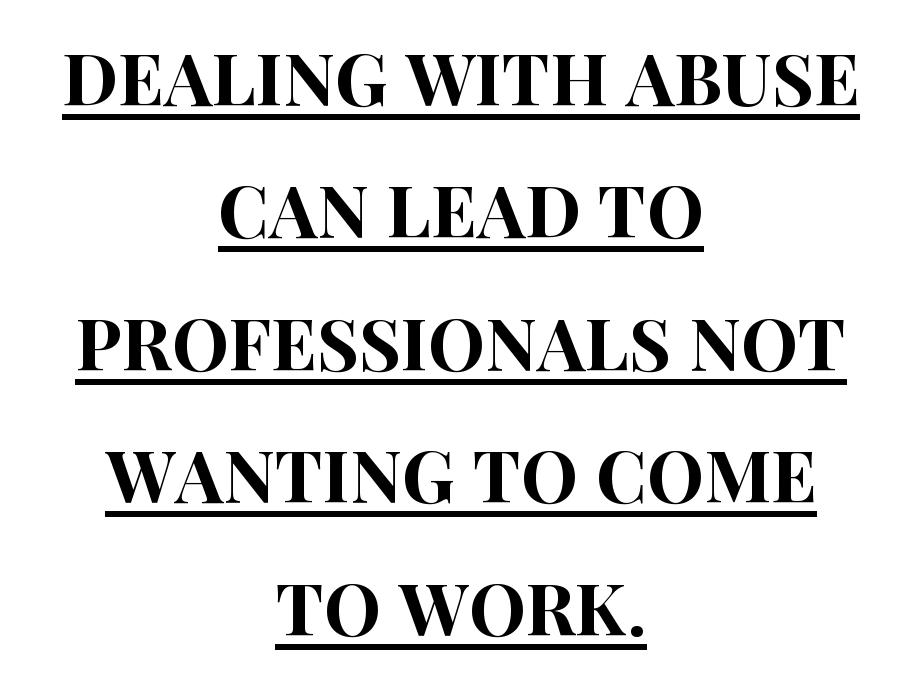
Q: Is the text italic (slanted)? A: No, it is upright.
Q: Is the typeface a serif or a sans-serif typeface? A: Sans-serif.
Q: Is the text underlined? A: Yes.
Q: How is the paragraph aligned? A: Centered.
Q: Is the spacing between letters normal or unusually wide? A: Normal.
Q: Width (condensed, normal, or wide)? A: Condensed.
Q: Stroke contrast? A: High.
Q: x-height? A: Large.
Q: Monospaced? A: No.
